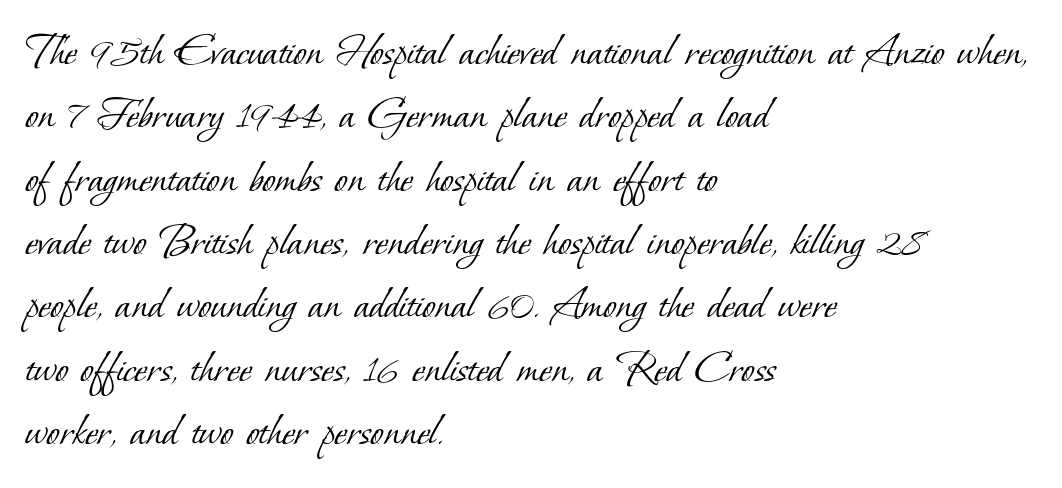
Q: Is the text bold? A: No.
Q: Is the typeface a serif or a sans-serif typeface? A: Serif.
Q: Is the text underlined? A: No.
Q: How is the paragraph aligned? A: Left-aligned.
Q: Is the spacing between letters normal or unusually wide? A: Normal.
Q: Is the spacing between lines tight, normal or loose? A: Normal.
Q: Width (condensed, normal, or wide)? A: Normal.
Q: Stroke contrast? A: Low.
Q: x-height? A: Small.
Q: Monospaced? A: No.
